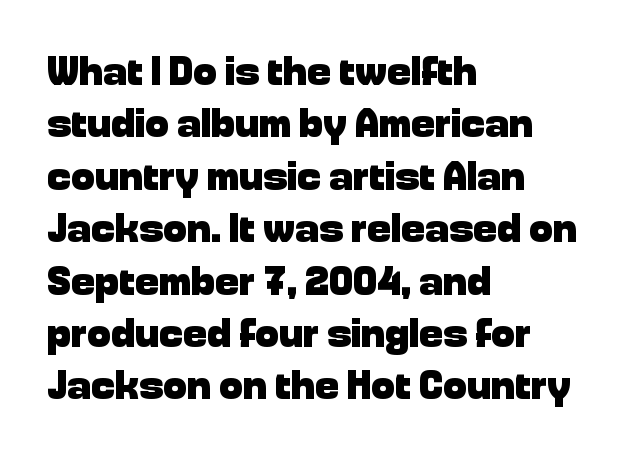
The image shows 40 px heavy sans-serif type, upright; set left-aligned, normal line spacing (1.31x), normal letter spacing, not underlined; low stroke contrast and a medium x-height.
